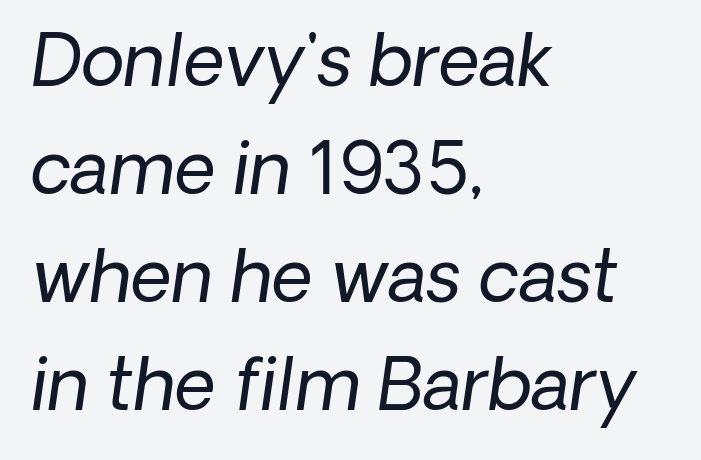
{"serif": "no", "bold": "no", "weight": "regular", "width": "normal", "stroke_contrast": "low", "x_height": "medium", "monospaced": "no", "underline": "no", "align": "left", "line_spacing": "normal", "line_spacing_ratio": 1.52, "letter_spacing": "normal", "letter_spacing_em": 0.0, "glyph_px": 71}
